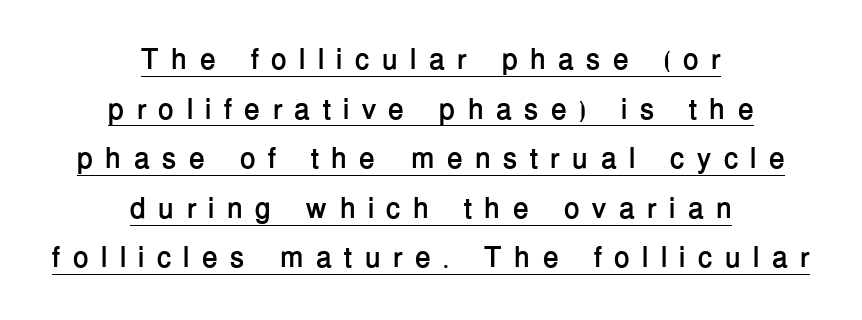
Q: Is the text bold? A: Yes.
Q: Is the text italic (slanted)? A: No, it is upright.
Q: Is the typeface a serif or a sans-serif typeface? A: Sans-serif.
Q: Is the text underlined? A: Yes.
Q: How is the paragraph aligned? A: Centered.
Q: Is the spacing between letters normal or unusually wide? A: Unusually wide.
Q: Width (condensed, normal, or wide)? A: Normal.
Q: Stroke contrast? A: Low.
Q: x-height? A: Medium.
Q: Monospaced? A: No.
